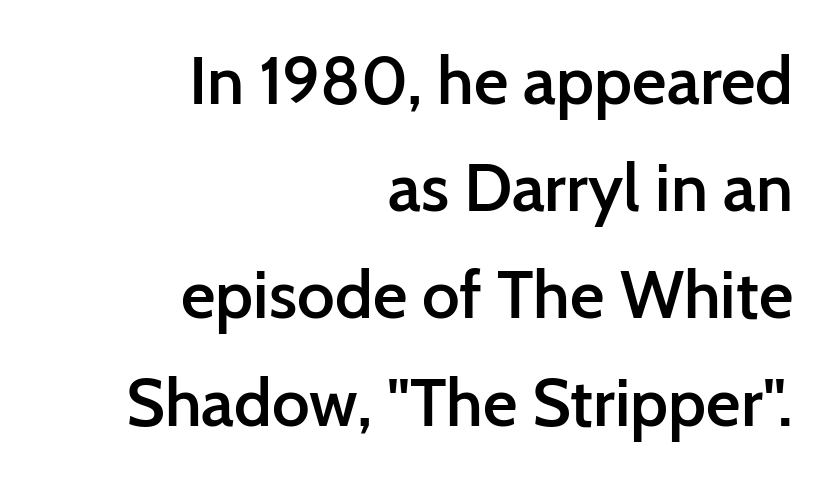
{"serif": "no", "italic": "no", "bold": "semi", "weight": "semibold", "width": "normal", "stroke_contrast": "low", "x_height": "medium", "monospaced": "no", "underline": "no", "align": "right", "line_spacing": "normal", "line_spacing_ratio": 1.6, "letter_spacing": "normal", "letter_spacing_em": 0.0, "glyph_px": 67}
